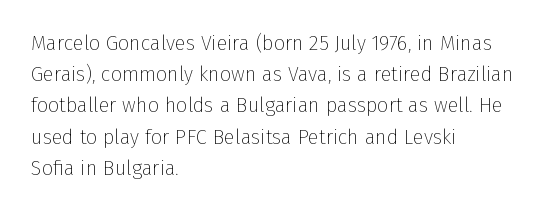
{"italic": "no", "bold": "no", "underline": "no", "align": "left", "line_spacing": "normal", "line_spacing_ratio": 1.56, "letter_spacing": "normal", "letter_spacing_em": 0.0, "glyph_px": 20}
